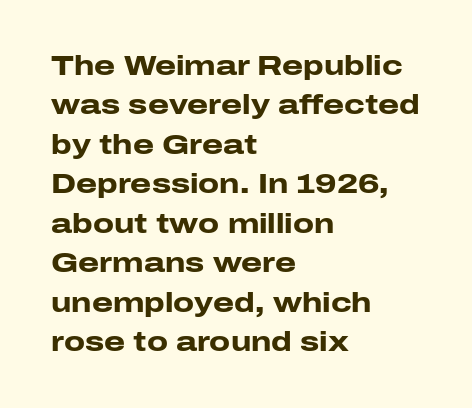
The line texture is even and compact thanks to regular tracking. Notice how the passage keeps a crisp vertical edge on the left only. Rendered with straight, roman letterforms. A bare baseline throughout the passage. One glance says typical: line gaps are just what's usual.
